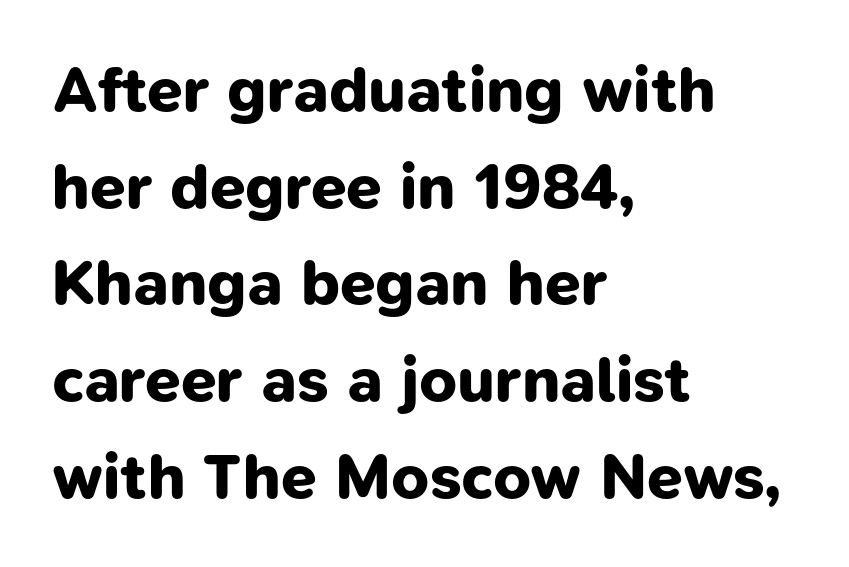
Q: Is the text bold? A: Yes.
Q: Is the typeface a serif or a sans-serif typeface? A: Sans-serif.
Q: Is the text underlined? A: No.
Q: How is the paragraph aligned? A: Left-aligned.
Q: Is the spacing between letters normal or unusually wide? A: Normal.
Q: Is the spacing between lines tight, normal or loose? A: Normal.
Q: Width (condensed, normal, or wide)? A: Normal.
Q: Stroke contrast? A: Low.
Q: x-height? A: Medium.
Q: Monospaced? A: No.
